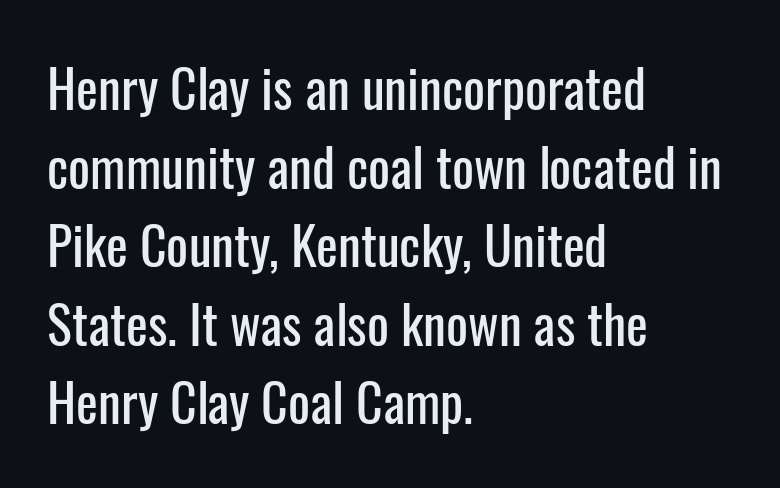
Type without underlining. Does the copy run flush right? No — it runs flush left. The face used here is proportionally spaced, like ordinary book or web type. This sample uses plain, unmodified letter spacing. Reading down the column, the eye jumps a familiar distance to each next line. This is roman type, the default non-slanted kind.
